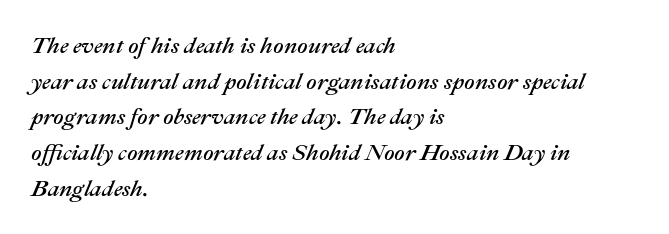
The image shows 23 px text type, italic (leaning right); set left-aligned, normal line spacing (1.55x), normal letter spacing, not underlined.
